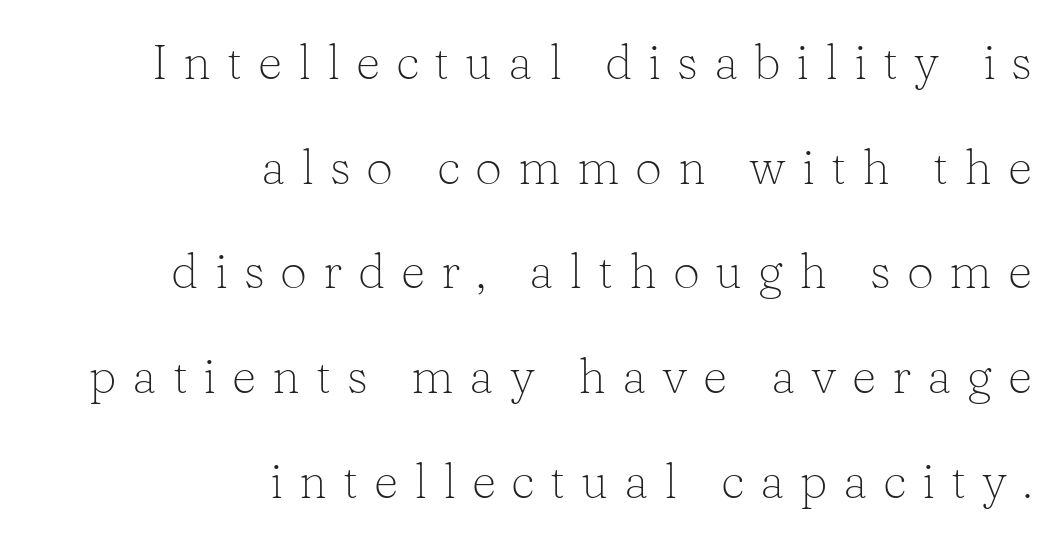
{"serif": "yes", "italic": "no", "bold": "no", "weight": "light", "width": "normal", "stroke_contrast": "low", "x_height": "medium", "monospaced": "no", "underline": "no", "align": "right", "line_spacing": "loose", "line_spacing_ratio": 2.18, "letter_spacing": "wide", "letter_spacing_em": 0.33, "glyph_px": 48}
